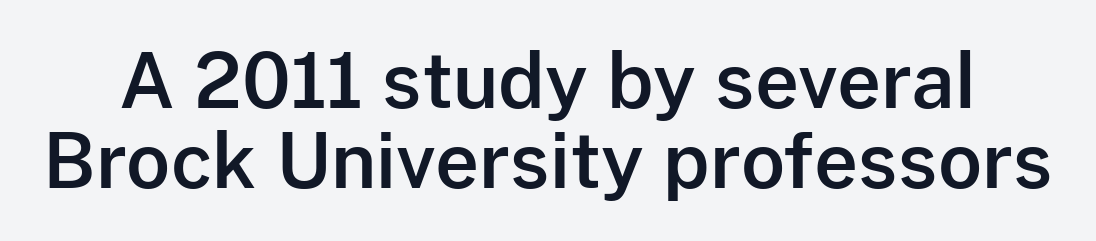
{"serif": "no", "italic": "no", "width": "normal", "stroke_contrast": "low", "x_height": "medium", "monospaced": "no", "underline": "no", "line_spacing": "tight", "line_spacing_ratio": 1.05, "letter_spacing": "normal", "letter_spacing_em": 0.0, "glyph_px": 76}
